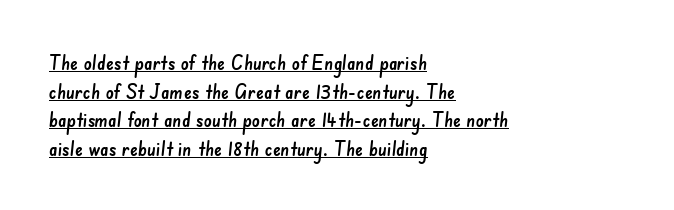
Q: Is the text underlined? A: Yes.
Q: How is the paragraph aligned? A: Left-aligned.
Q: Is the spacing between letters normal or unusually wide? A: Normal.
Q: Is the spacing between lines tight, normal or loose? A: Normal.
